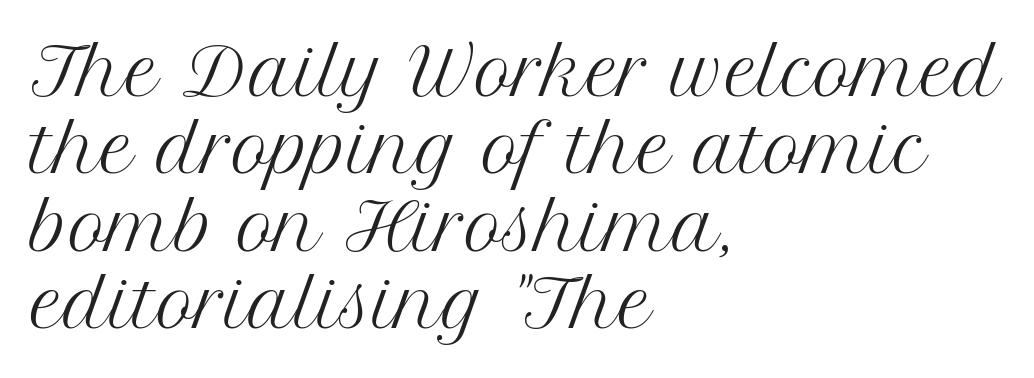
{"bold": "no", "weight": "regular", "width": "normal", "stroke_contrast": "medium", "x_height": "medium", "monospaced": "no", "underline": "no", "align": "left", "line_spacing_ratio": 1.21, "letter_spacing": "normal", "letter_spacing_em": 0.0, "glyph_px": 64}
